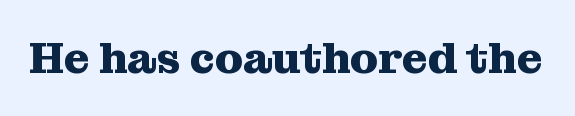
The image shows 44 px heavy serif type, upright; set normal letter spacing, not underlined; medium stroke contrast and a medium x-height.
